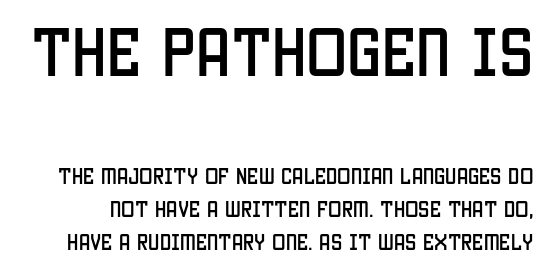
Glance below the letters and you will spot only blank space. This is the regular roman posture of the typeface. Here the glyphs are tracked normally, forming tight word shapes. These lines are rendered in a variable-pitch font. Grotesque or geometric, the face here clearly has no serifs. Block one is the big one; block two sits smaller underneath.
